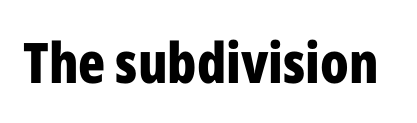
{"serif": "no", "italic": "no", "bold": "yes", "weight": "bold", "width": "condensed", "stroke_contrast": "low", "x_height": "medium", "monospaced": "no", "underline": "no", "letter_spacing": "normal", "letter_spacing_em": 0.0, "glyph_px": 56}
